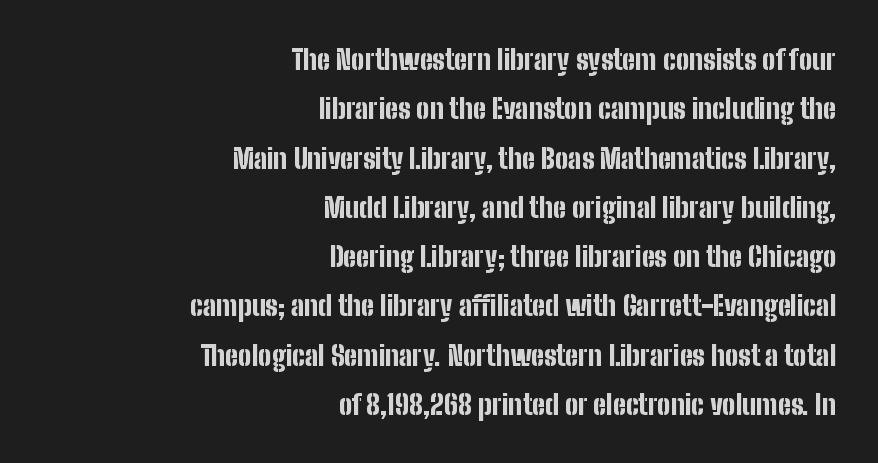
Q: Is the text bold? A: Yes.
Q: Is the text italic (slanted)? A: No, it is upright.
Q: Is the typeface a serif or a sans-serif typeface? A: Sans-serif.
Q: Is the text underlined? A: No.
Q: How is the paragraph aligned? A: Right-aligned.
Q: Is the spacing between letters normal or unusually wide? A: Normal.
Q: Width (condensed, normal, or wide)? A: Condensed.
Q: Stroke contrast? A: Low.
Q: x-height? A: Medium.
Q: Monospaced? A: No.
